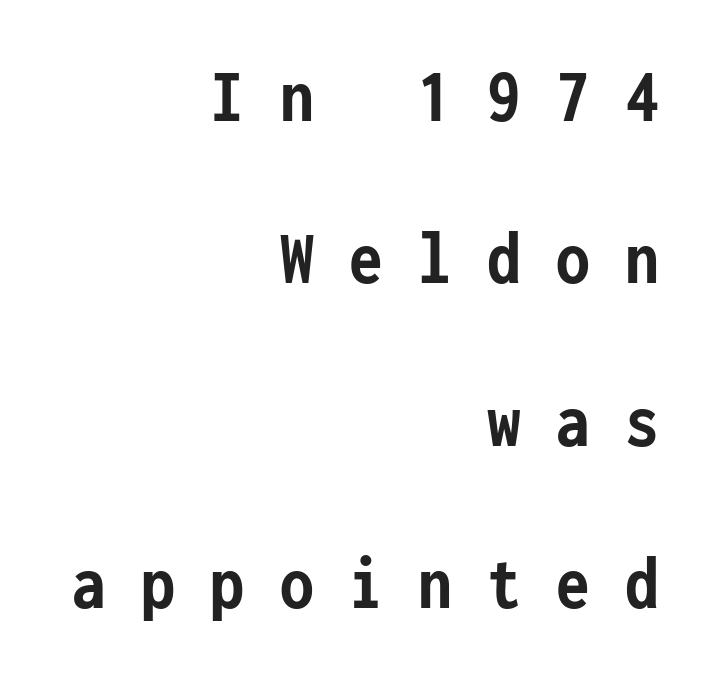
Unmarked baselines from the first word to the last. Substantial extra tracking has been applied to these lines. Looks like terminal output: every glyph gets an equal slot. The letters stand upright; this is a roman face. Are there feet on the stems? There aren't — it's a sans. Typographic density is high because the face is bold.
